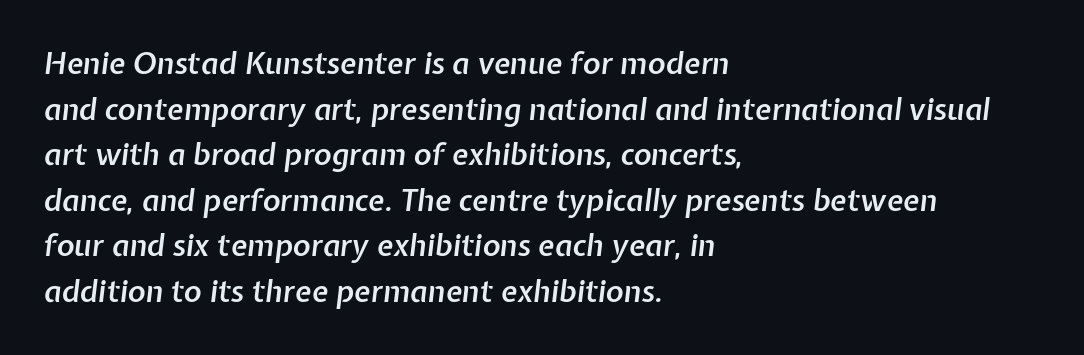
{"italic": "yes", "lean": "right", "slant_degrees": 7, "bold": "semi", "weight": "semibold", "width": "normal", "stroke_contrast": "low", "x_height": "medium", "monospaced": "no", "underline": "no", "align": "left", "line_spacing": "normal", "line_spacing_ratio": 1.52, "letter_spacing": "normal", "letter_spacing_em": 0.0, "glyph_px": 30}
